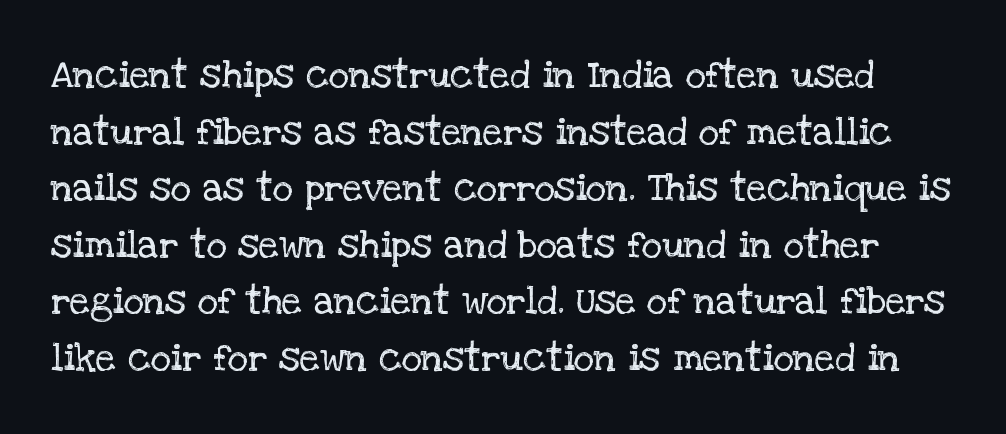
{"serif": "yes", "italic": "no", "bold": "no", "weight": "regular", "width": "normal", "stroke_contrast": "low", "x_height": "large", "monospaced": "no", "underline": "no", "line_spacing": "normal", "line_spacing_ratio": 1.45, "letter_spacing": "normal", "letter_spacing_em": 0.0, "glyph_px": 39}
